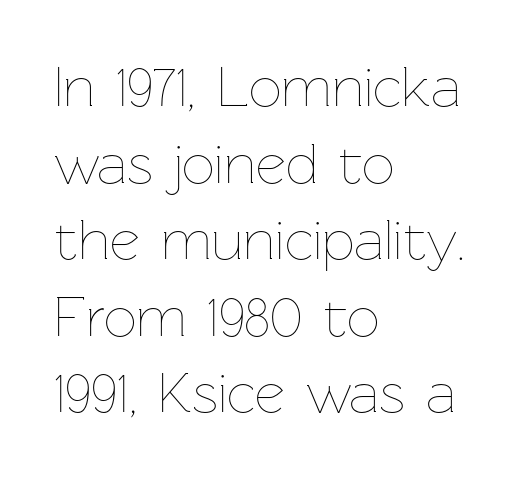
{"italic": "no", "bold": "no", "weight": "thin", "width": "normal", "stroke_contrast": "low", "x_height": "medium", "monospaced": "no", "underline": "no", "align": "left", "line_spacing": "normal", "line_spacing_ratio": 1.32, "letter_spacing": "normal", "letter_spacing_em": 0.0, "glyph_px": 58}
